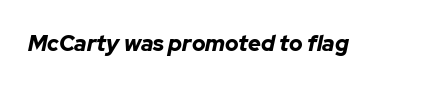
The image shows 22 px bold type, italic (leaning right); set normal letter spacing, not underlined.
